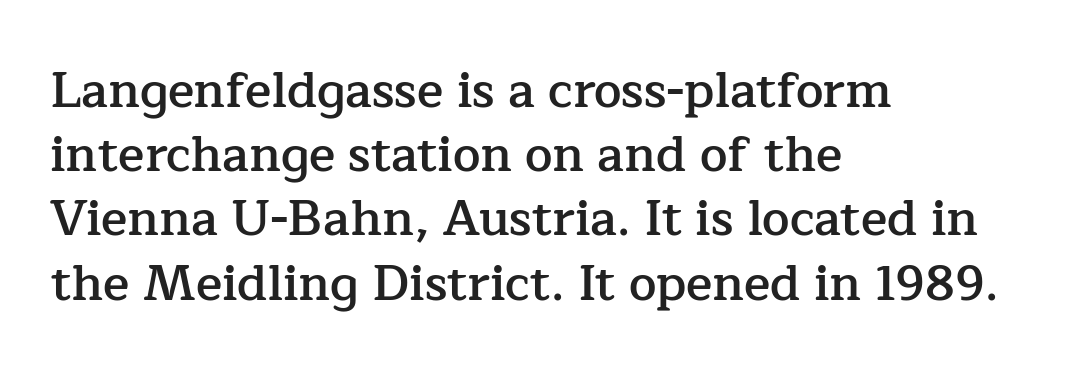
{"serif": "yes", "italic": "no", "bold": "semi", "weight": "semibold", "width": "normal", "stroke_contrast": "low", "x_height": "medium", "monospaced": "no", "underline": "no", "align": "left", "line_spacing": "normal", "line_spacing_ratio": 1.31, "letter_spacing": "normal", "letter_spacing_em": 0.0, "glyph_px": 49}
